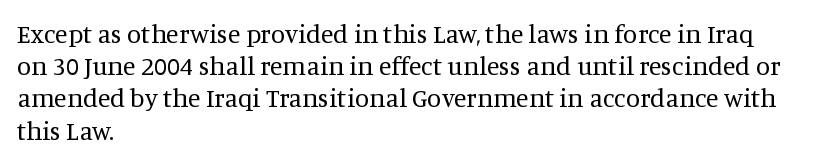
The image shows 26 px text type, upright; set left-aligned, line spacing 1.24x, normal letter spacing, not underlined.
